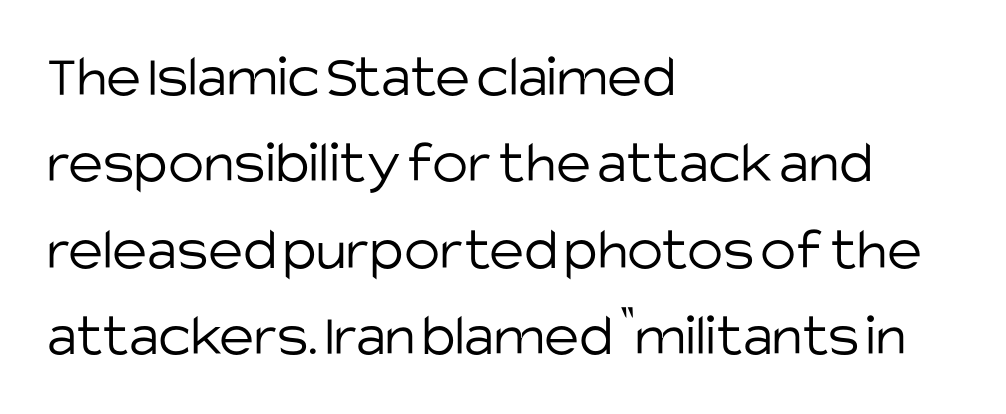
Q: Is the text bold? A: No.
Q: Is the text italic (slanted)? A: No, it is upright.
Q: Is the typeface a serif or a sans-serif typeface? A: Sans-serif.
Q: Is the text underlined? A: No.
Q: How is the paragraph aligned? A: Left-aligned.
Q: Is the spacing between letters normal or unusually wide? A: Normal.
Q: Is the spacing between lines tight, normal or loose? A: Normal.
Q: Width (condensed, normal, or wide)? A: Normal.
Q: Stroke contrast? A: Low.
Q: x-height? A: Large.
Q: Monospaced? A: No.
